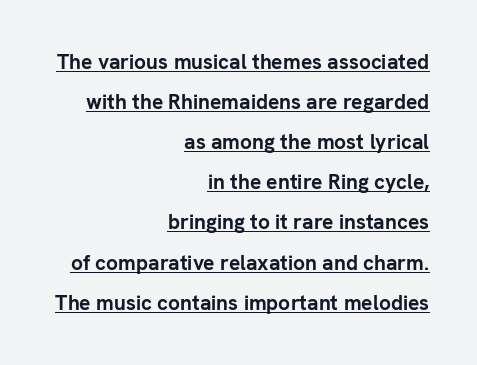
Beneath each row of characters lies a ruled line. The typesetter chose a ragged-left arrangement here. The block of text is sparse from top to bottom, with ample space between rows. The typography opts for an upright posture over an oblique one. Letter spacing: default.
